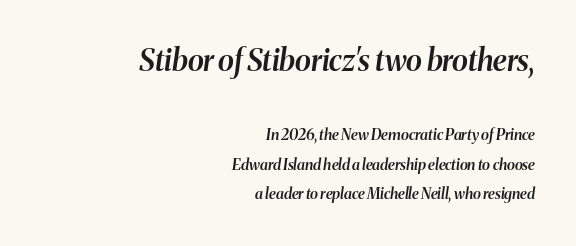
The image shows 30 px semibold type, italic (leaning right); set right-aligned, loose line spacing (1.99x), normal letter spacing, not underlined; the first (top) block is 2.0x larger; medium stroke contrast and a medium x-height.
